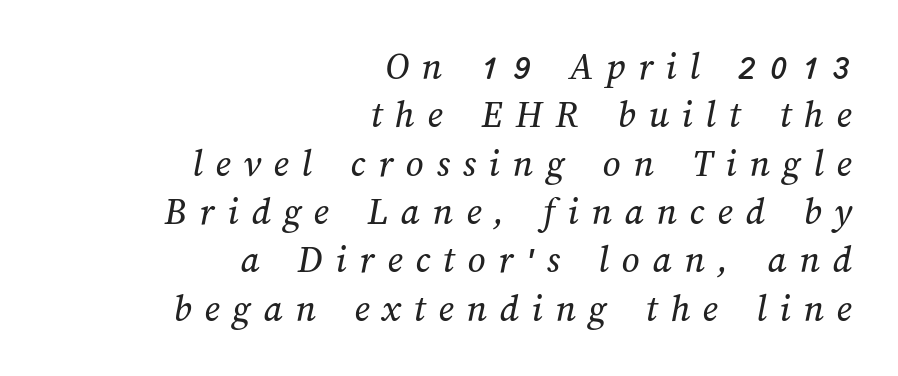
The passage shown is not underscored anywhere. Tracking here is generous; glyphs stand well apart from one another. The passage is arranged like a letterhead date or caption credit — flush right. Varying glyph widths throughout — classic text-font behaviour.
